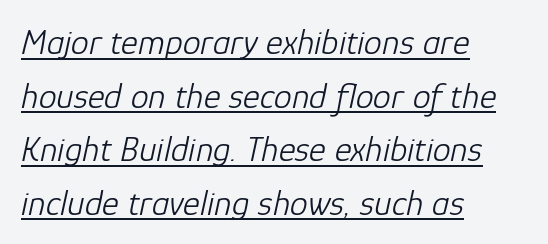
The block of text has a typical density, with ordinary space between rows. The typesetting does not lean heavy: it is not bold. The glyphs are accompanied by a horizontal stroke just below them. The gaps between neighbouring characters are ordinary and unremarkable. These lines are rendered in a variable-pitch font.
